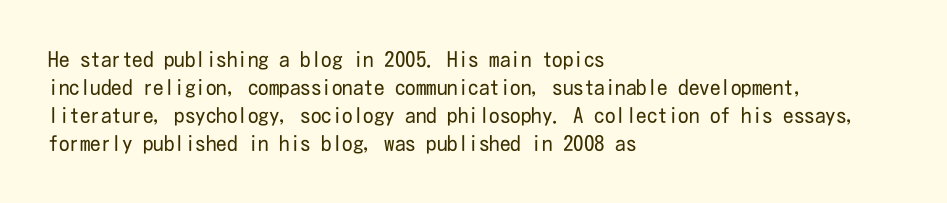
Visually the block forms a straight wall on the left and a jagged coastline on the right. Style check: upright. Bold? No — there's no thickening of the strokes. Notice how descenders clear the ascenders below comfortably — that's standard leading. Each word holds together tightly as a unit, with standard inter-letter gaps.
